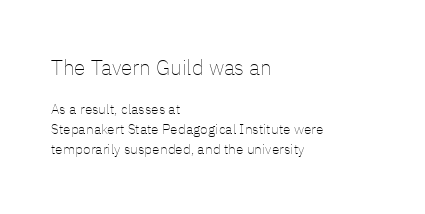
Default kerning and tracking; the words read as compact shapes. The font's upright variant was chosen for this text. Caption: upper text group enlarged, lower text group reduced. The strokes are not fattened; the text isn't bold. The passage shown stacks its lines at a standard gap. Alignment: flush left.
